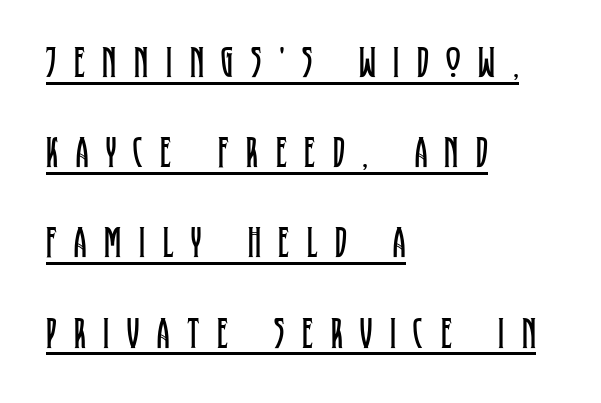
The image shows 44 px regular-weight, condensed serif type, upright; set left-aligned, loose line spacing (2.05x), unusually wide letter spacing (+0.4 em), underlined; low stroke contrast and a large x-height.
